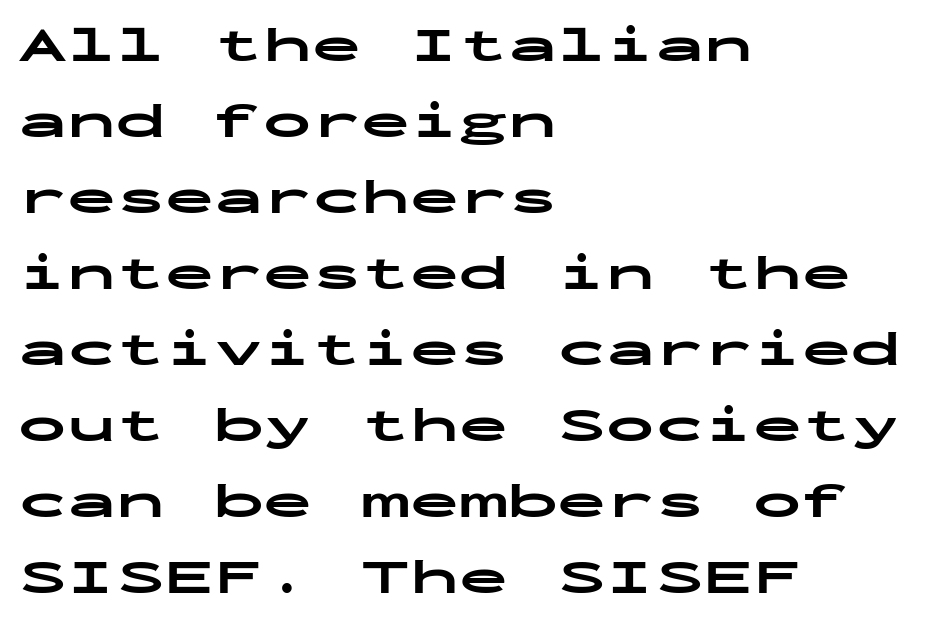
{"serif": "no", "italic": "no", "bold": "yes", "weight": "bold", "width": "wide", "stroke_contrast": "low", "x_height": "medium", "monospaced": "yes", "underline": "no", "align": "left", "line_spacing": "normal", "line_spacing_ratio": 1.55, "letter_spacing": "normal", "letter_spacing_em": 0.0, "glyph_px": 49}
